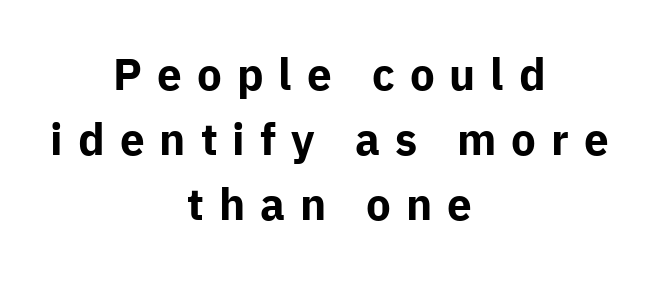
Q: Is the text bold? A: Yes.
Q: Is the text italic (slanted)? A: No, it is upright.
Q: Is the typeface a serif or a sans-serif typeface? A: Sans-serif.
Q: Is the text underlined? A: No.
Q: How is the paragraph aligned? A: Centered.
Q: Is the spacing between letters normal or unusually wide? A: Unusually wide.
Q: Is the spacing between lines tight, normal or loose? A: Normal.
Q: Width (condensed, normal, or wide)? A: Normal.
Q: Stroke contrast? A: Low.
Q: x-height? A: Medium.
Q: Monospaced? A: No.
